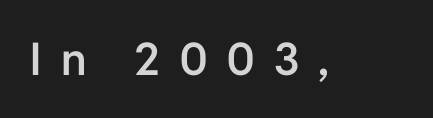
Unlike a traditional serif, this face leaves its strokes unadorned. The letters are semibold — heavier than regular but short of a full bold. The area under the type is left untouched. Rendered with straight, roman letterforms. Proportional: the letters do not fall into vertical columns.
